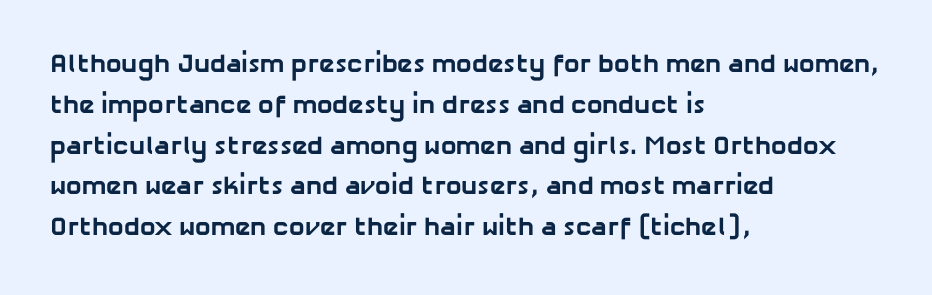
Q: Is the text bold? A: Yes.
Q: Is the text underlined? A: No.
Q: How is the paragraph aligned? A: Left-aligned.
Q: Is the spacing between letters normal or unusually wide? A: Normal.
Q: Is the spacing between lines tight, normal or loose? A: Normal.
